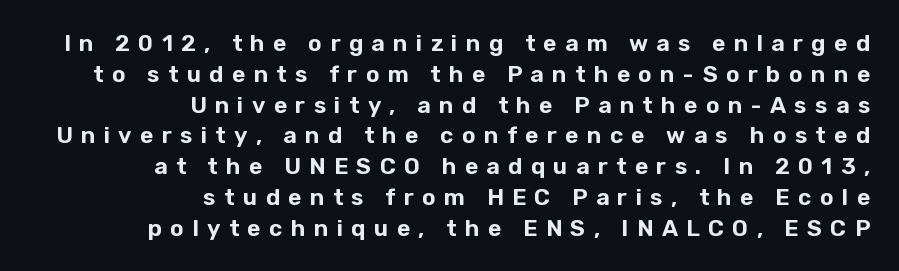
Q: Is the text italic (slanted)? A: No, it is upright.
Q: Is the text underlined? A: No.
Q: How is the paragraph aligned? A: Right-aligned.
Q: Is the spacing between letters normal or unusually wide? A: Unusually wide.
Q: Is the spacing between lines tight, normal or loose? A: Normal.
